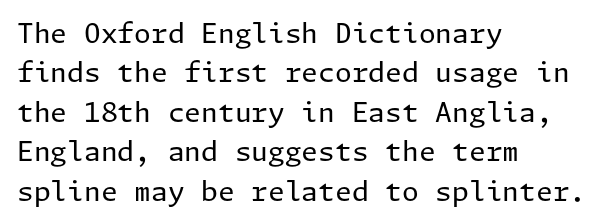
Q: Is the text bold? A: No.
Q: Is the text italic (slanted)? A: No, it is upright.
Q: Is the text underlined? A: No.
Q: How is the paragraph aligned? A: Left-aligned.
Q: Is the spacing between letters normal or unusually wide? A: Normal.
Q: Is the spacing between lines tight, normal or loose? A: Normal.
